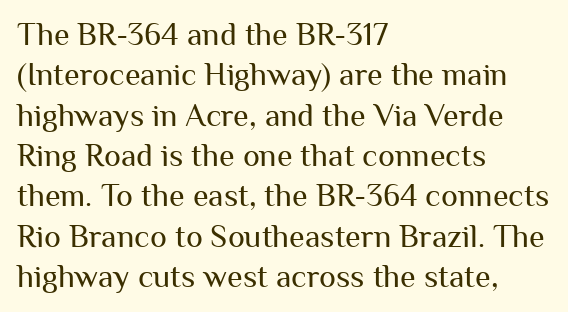
The image shows 32 px regular-weight sans-serif type, upright; set left-aligned, normal line spacing (1.26x), normal letter spacing, not underlined; medium stroke contrast and a medium x-height.
